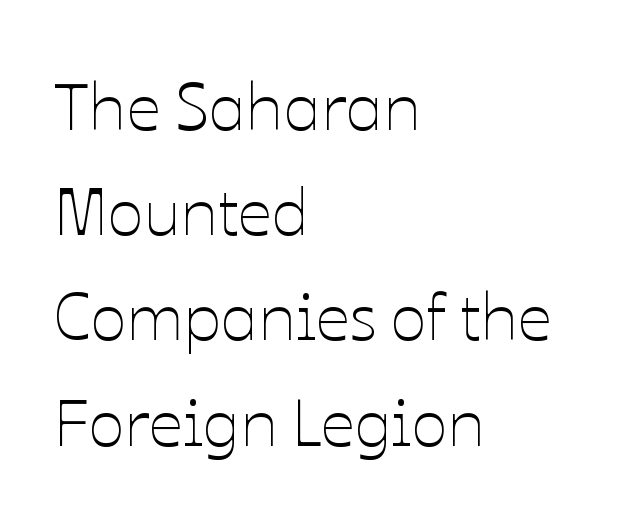
Q: Is the text bold? A: No.
Q: Is the text italic (slanted)? A: No, it is upright.
Q: Is the text underlined? A: No.
Q: How is the paragraph aligned? A: Left-aligned.
Q: Is the spacing between letters normal or unusually wide? A: Normal.
Q: Is the spacing between lines tight, normal or loose? A: Normal.
Q: Width (condensed, normal, or wide)? A: Normal.
Q: Stroke contrast? A: Low.
Q: x-height? A: Medium.
Q: Monospaced? A: No.
